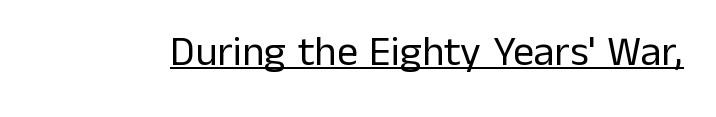
Q: Is the text bold? A: No.
Q: Is the text italic (slanted)? A: No, it is upright.
Q: Is the typeface a serif or a sans-serif typeface? A: Sans-serif.
Q: Is the text underlined? A: Yes.
Q: Is the spacing between letters normal or unusually wide? A: Normal.
Q: Width (condensed, normal, or wide)? A: Normal.
Q: Stroke contrast? A: Low.
Q: x-height? A: Medium.
Q: Monospaced? A: No.
